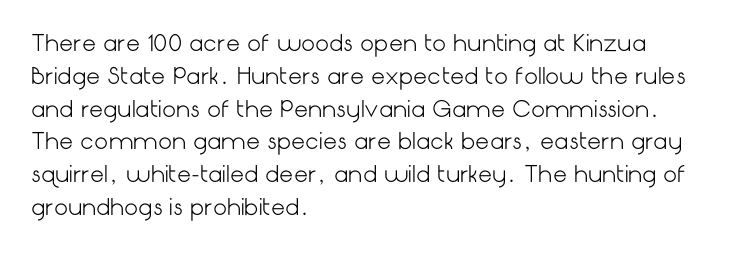
Q: Is the text bold? A: No.
Q: Is the text italic (slanted)? A: No, it is upright.
Q: Is the text underlined? A: No.
Q: How is the paragraph aligned? A: Left-aligned.
Q: Is the spacing between letters normal or unusually wide? A: Normal.
Q: Is the spacing between lines tight, normal or loose? A: Normal.
